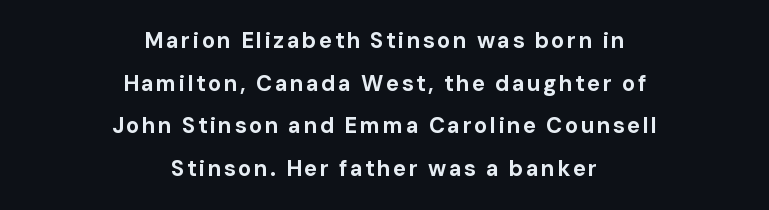
The image shows 22 px bold type, upright; set centered, loose line spacing (1.94x), not underlined.
